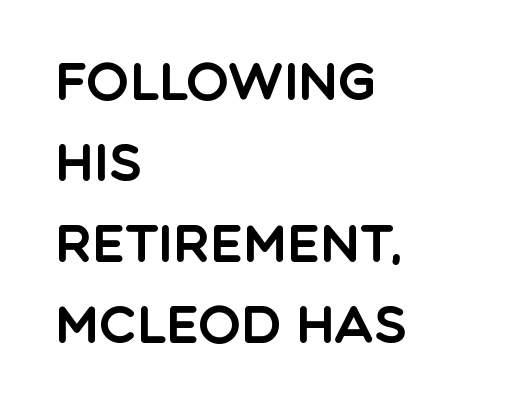
{"serif": "no", "italic": "no", "width": "normal", "x_height": "large", "monospaced": "no", "underline": "no", "align": "left", "line_spacing": "normal", "line_spacing_ratio": 1.59, "letter_spacing": "normal", "letter_spacing_em": 0.0, "glyph_px": 51}
